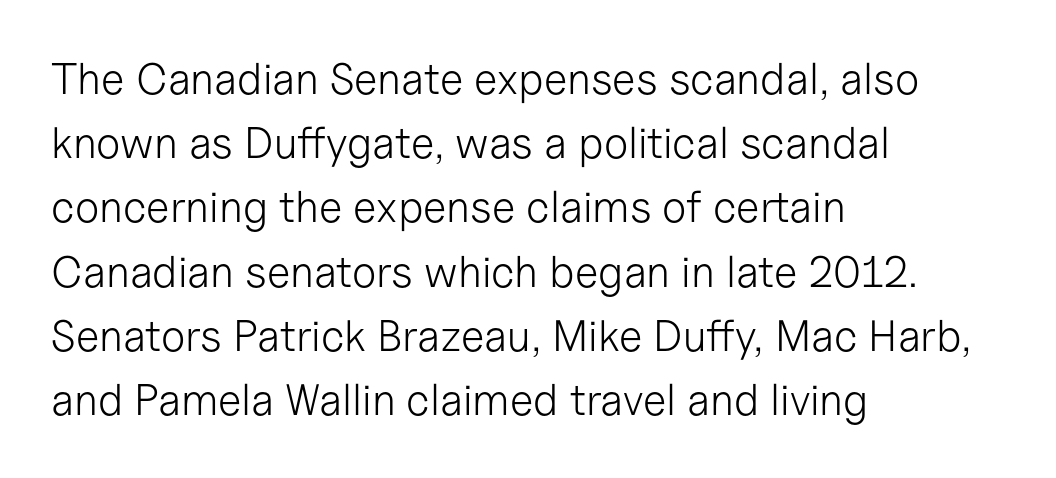
{"serif": "no", "italic": "no", "bold": "no", "weight": "light", "width": "normal", "stroke_contrast": "low", "x_height": "medium", "monospaced": "no", "underline": "no", "align": "left", "line_spacing": "normal", "line_spacing_ratio": 1.46, "letter_spacing": "normal", "letter_spacing_em": 0.0, "glyph_px": 44}
